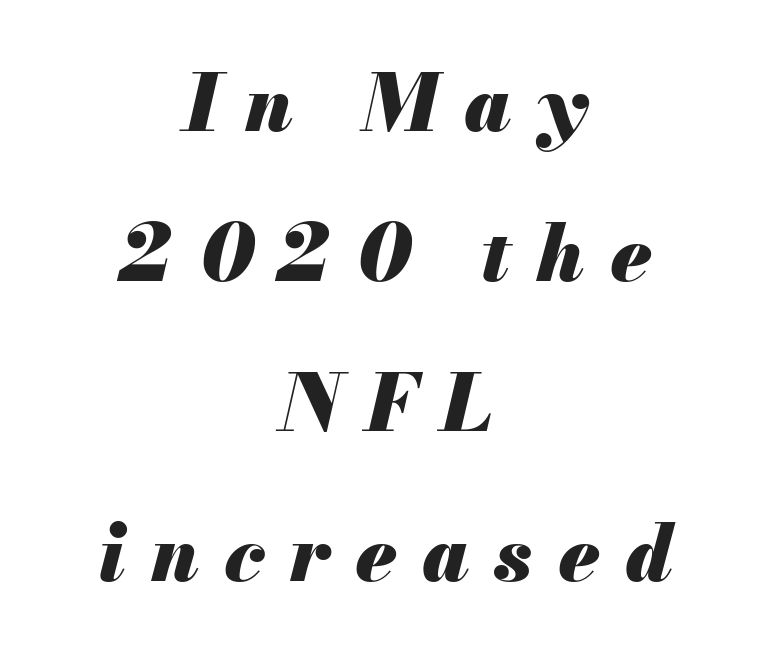
If you drew a line through each stem, it would be angled. I'd describe the lettering as bold — thick and assertive. Each letter keeps its own natural width here, so spacing adapts to shape. The setting favours the middle, as headings and verse often do. These lines have a slow, spaced-out rhythm from letter to letter.
